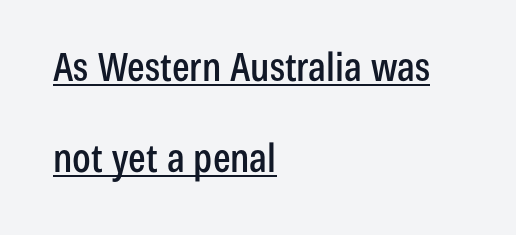
Q: Is the text italic (slanted)? A: No, it is upright.
Q: Is the typeface a serif or a sans-serif typeface? A: Sans-serif.
Q: Is the text underlined? A: Yes.
Q: How is the paragraph aligned? A: Left-aligned.
Q: Is the spacing between letters normal or unusually wide? A: Normal.
Q: Is the spacing between lines tight, normal or loose? A: Loose.
Q: Width (condensed, normal, or wide)? A: Condensed.
Q: Stroke contrast? A: Low.
Q: x-height? A: Medium.
Q: Monospaced? A: No.
